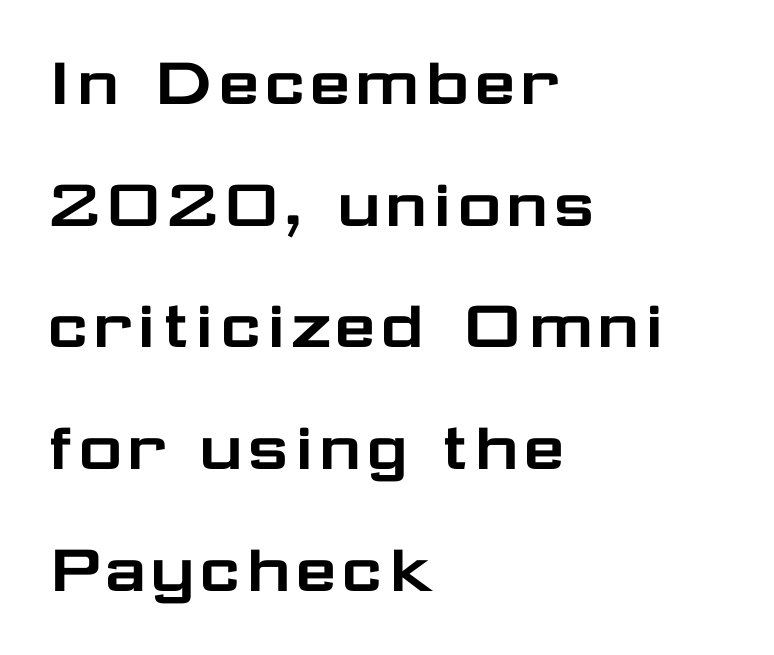
Q: Is the text italic (slanted)? A: No, it is upright.
Q: Is the typeface a serif or a sans-serif typeface? A: Sans-serif.
Q: Is the text underlined? A: No.
Q: How is the paragraph aligned? A: Left-aligned.
Q: Is the spacing between letters normal or unusually wide? A: Normal.
Q: Is the spacing between lines tight, normal or loose? A: Normal.
Q: Width (condensed, normal, or wide)? A: Wide.
Q: Stroke contrast? A: Low.
Q: x-height? A: Medium.
Q: Monospaced? A: No.
